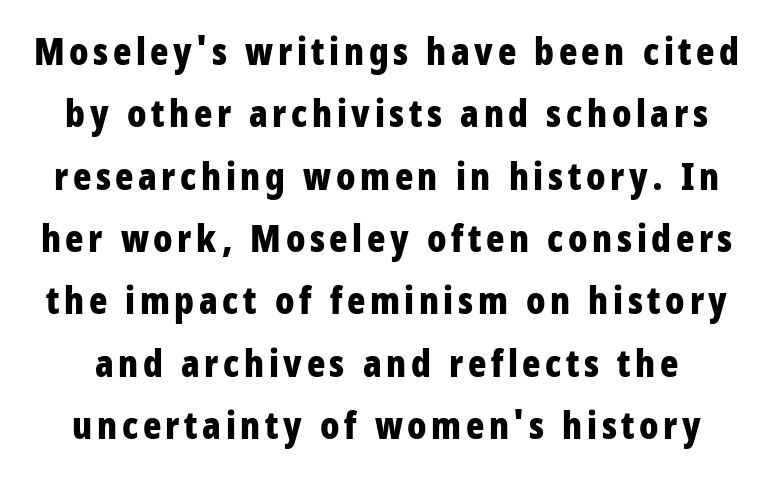
Regular leading. Typographic density is high because the face is bold. This sample uses an upright cut, with every glyph sitting square on the baseline. Each letter's strokes conclude bluntly, with no projecting serifs.
